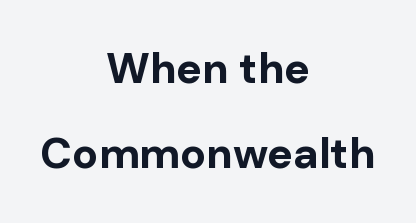
Vertically, the passage feels expansive, rows floating well apart. Here the designer chose a conventional face with non-uniform glyph widths. Vertical strokes here are truly vertical. Compared with an ordinary text face, these strokes are far heavier — a full bold. This rendering uses center alignment, leaving both contours irregular but symmetric.
